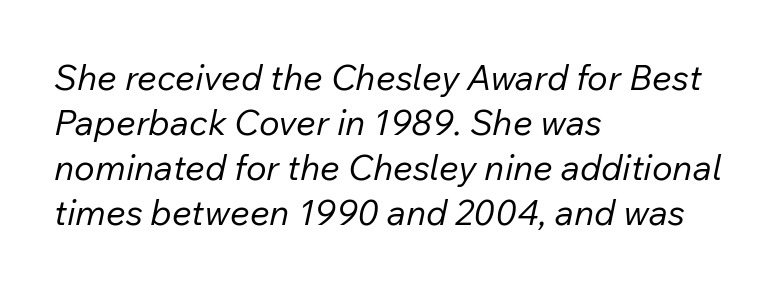
Heaviness? Minimal to ordinary, like unemphasized prose. These lines keep a tight, regular rhythm from letter to letter. Only glyphs here, with clear space below each row. Observe the lean: these are italic letterforms. The letters advance in unequal steps, a hallmark of proportional type. Every row of glyphs begins at an identical x-position on the left.
